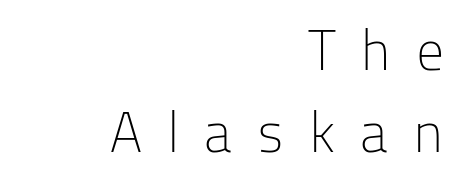
Q: Is the text bold? A: No.
Q: Is the text italic (slanted)? A: No, it is upright.
Q: Is the typeface a serif or a sans-serif typeface? A: Sans-serif.
Q: Is the text underlined? A: No.
Q: How is the paragraph aligned? A: Right-aligned.
Q: Is the spacing between letters normal or unusually wide? A: Unusually wide.
Q: Is the spacing between lines tight, normal or loose? A: Normal.
Q: Width (condensed, normal, or wide)? A: Normal.
Q: Stroke contrast? A: Low.
Q: x-height? A: Medium.
Q: Monospaced? A: No.
